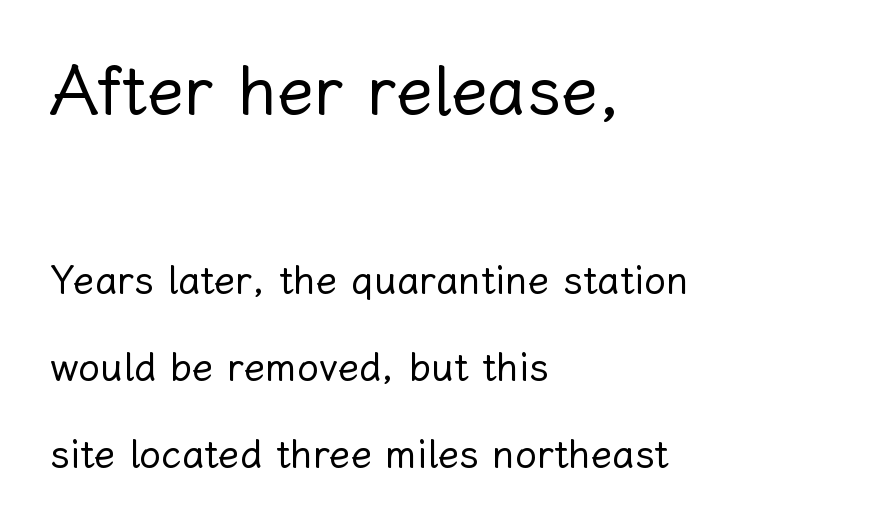
Q: Is the text bold? A: No.
Q: Is the text italic (slanted)? A: No, it is upright.
Q: Is the text underlined? A: No.
Q: How is the paragraph aligned? A: Left-aligned.
Q: Is the spacing between letters normal or unusually wide? A: Normal.
Q: Is the spacing between lines tight, normal or loose? A: Loose.
Q: Which block of text is set in a larger size, the first (top) or the second (bottom)? A: The first (top) one.
Q: Width (condensed, normal, or wide)? A: Normal.
Q: Stroke contrast? A: Low.
Q: x-height? A: Medium.
Q: Monospaced? A: No.
